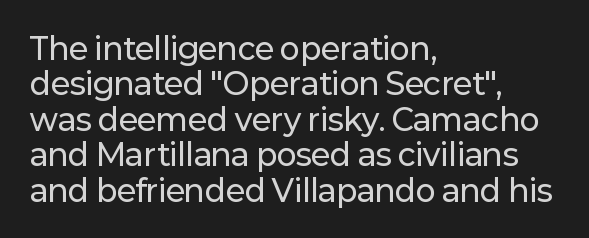
The image shows 30 px sans-serif type, upright; set left-aligned, line spacing 1.18x, normal letter spacing, not underlined; low stroke contrast and a medium x-height.
